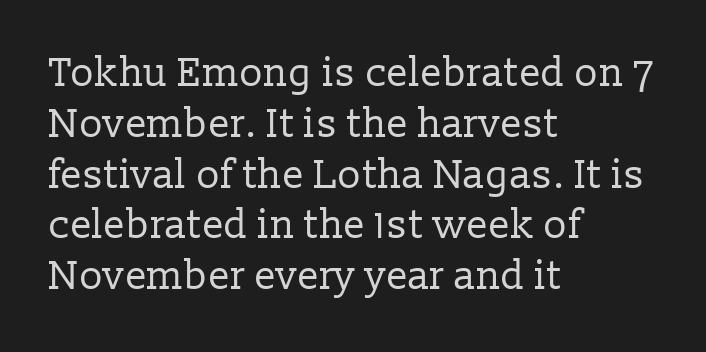
Q: Is the text bold? A: No.
Q: Is the text italic (slanted)? A: No, it is upright.
Q: Is the typeface a serif or a sans-serif typeface? A: Serif.
Q: Is the text underlined? A: No.
Q: How is the paragraph aligned? A: Left-aligned.
Q: Is the spacing between letters normal or unusually wide? A: Normal.
Q: Is the spacing between lines tight, normal or loose? A: Normal.
Q: Width (condensed, normal, or wide)? A: Normal.
Q: Stroke contrast? A: Low.
Q: x-height? A: Medium.
Q: Monospaced? A: No.
